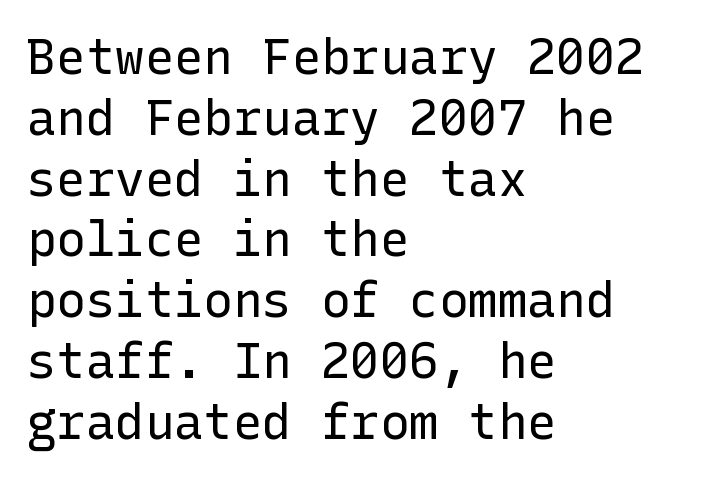
Short note: letters normally spaced. Only glyphs here, with clear space below each row. Is the stroke heavy? The answer is a plain regular-or-lighter. The lettering stays uniformly vertical, giving the passage a roman look. A classic flush-left, rag-right setting is used for this passage.
